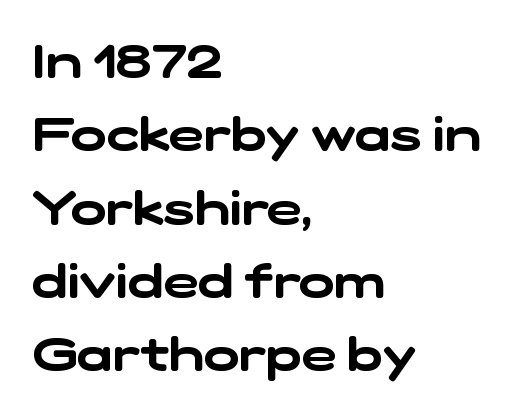
Q: Is the typeface a serif or a sans-serif typeface? A: Sans-serif.
Q: Is the text underlined? A: No.
Q: How is the paragraph aligned? A: Left-aligned.
Q: Is the spacing between letters normal or unusually wide? A: Normal.
Q: Is the spacing between lines tight, normal or loose? A: Normal.
Q: Width (condensed, normal, or wide)? A: Wide.
Q: Stroke contrast? A: Low.
Q: x-height? A: Medium.
Q: Monospaced? A: No.
